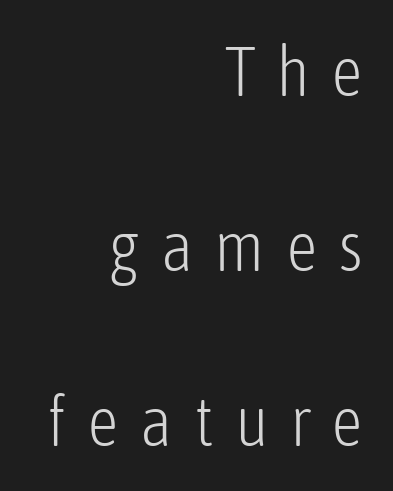
Each word looks stretched out because of the extra space between its letters. Is there much room between lines? Yes — plenty of vertical air separates them. Nope, not italic — everything's standing straight. A typesetter would label this face a sans. Horizontal alignment here is rightward, an uncommon choice for prose. Heft: none added — not bold.
